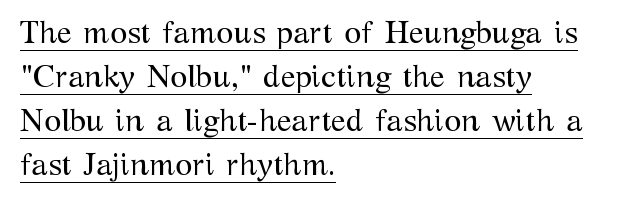
The image shows 31 px regular-weight serif type, upright; set left-aligned, normal line spacing (1.42x), normal letter spacing, underlined; medium stroke contrast and a medium x-height.
